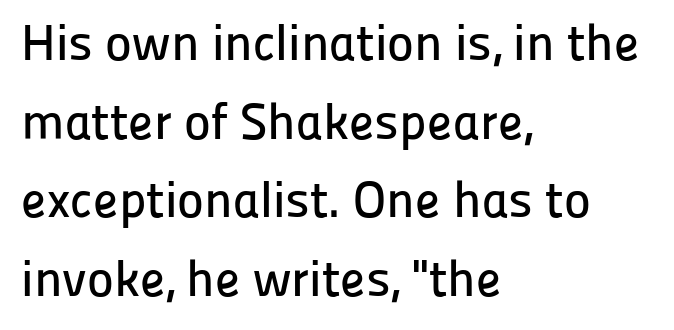
The image shows 51 px sans-serif type, upright; set left-aligned, normal line spacing (1.54x), normal letter spacing, not underlined; low stroke contrast and a medium x-height.
